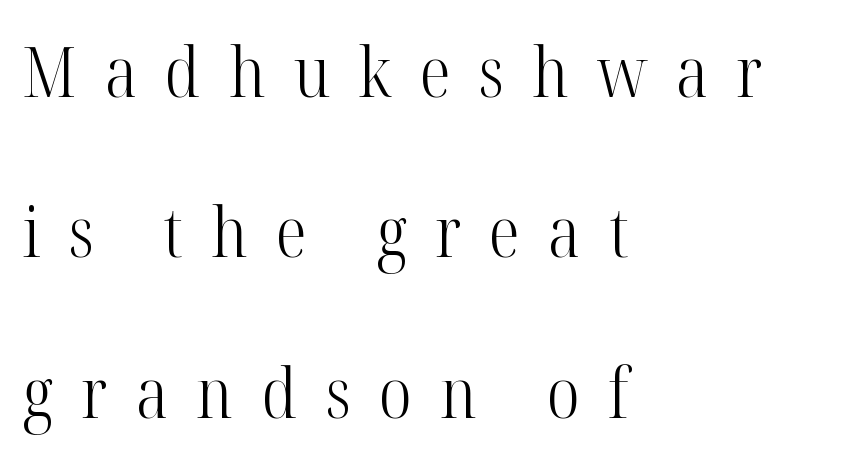
{"serif": "yes", "italic": "no", "bold": "no", "weight": "light", "width": "condensed", "stroke_contrast": "high", "x_height": "medium", "monospaced": "no", "underline": "no", "align": "left", "line_spacing": "loose", "line_spacing_ratio": 2.29, "letter_spacing": "wide", "letter_spacing_em": 0.4, "glyph_px": 70}
